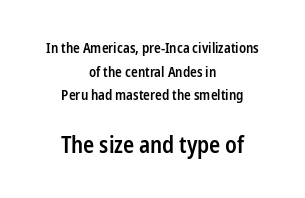
{"italic": "no", "bold": "semi", "underline": "no", "align": "center", "line_spacing": "normal", "line_spacing_ratio": 1.69, "letter_spacing": "normal", "letter_spacing_em": 0.0, "larger_block": "second", "size_ratio": 1.64, "glyph_px": 23}
